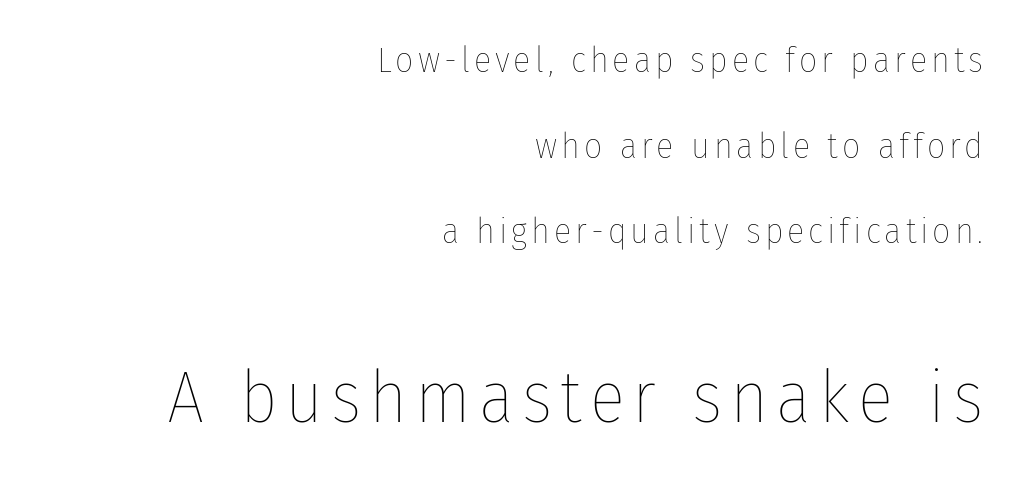
Q: Is the text bold? A: No.
Q: Is the text italic (slanted)? A: No, it is upright.
Q: Is the text underlined? A: No.
Q: How is the paragraph aligned? A: Right-aligned.
Q: Is the spacing between lines tight, normal or loose? A: Loose.
Q: Which block of text is set in a larger size, the first (top) or the second (bottom)? A: The second (bottom) one.
Q: Width (condensed, normal, or wide)? A: Condensed.
Q: Stroke contrast? A: Low.
Q: x-height? A: Medium.
Q: Monospaced? A: No.
